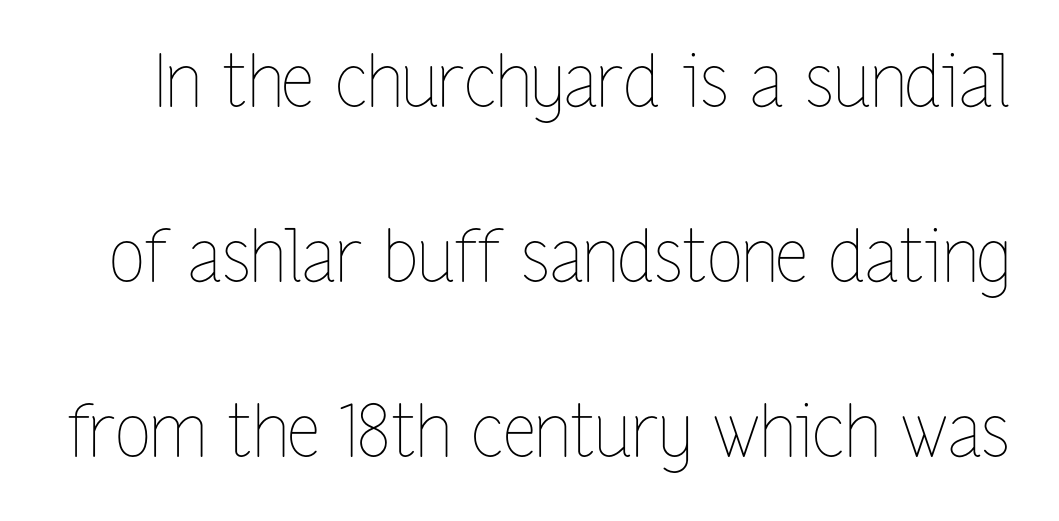
{"italic": "no", "bold": "no", "weight": "thin", "width": "condensed", "stroke_contrast": "low", "x_height": "medium", "monospaced": "no", "underline": "no", "line_spacing": "loose", "line_spacing_ratio": 2.43, "letter_spacing": "normal", "letter_spacing_em": 0.0, "glyph_px": 72}
